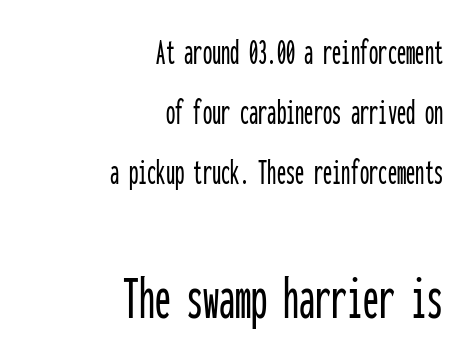
Every character here occupies the same horizontal width, giving the sample a typewriter-like rhythm. Regular leading. Is the block centered? No — it sits flush against the right margin. A typesetter would label this face a sans. Tracking here is standard; glyphs follow each other at the usual distance.
